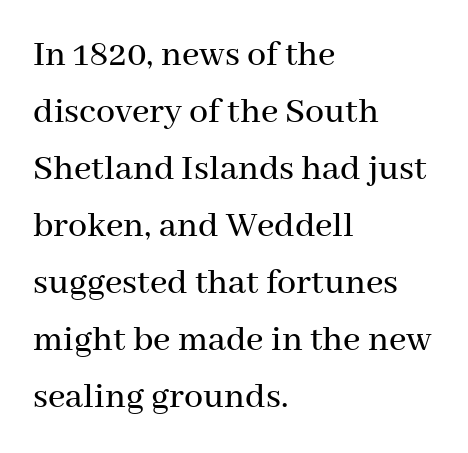
The image shows 38 px serif type, upright; set left-aligned, normal line spacing (1.5x), normal letter spacing, not underlined; medium stroke contrast and a medium x-height.
